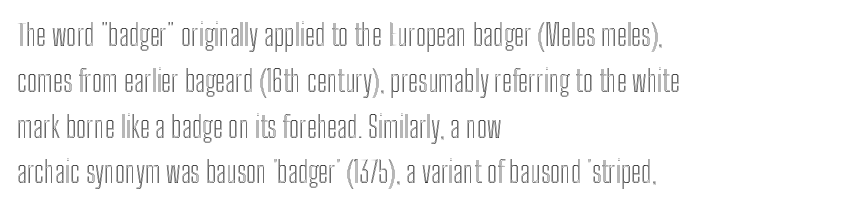
No word sits above an underline. The gaps between neighbouring characters are ordinary and unremarkable. In terms of posture, this sample is upright. You could not count columns in this text — the font is proportionally spaced. Line starts are locked; line ends wander. Horizontal bands of white between lines are of average thickness.
